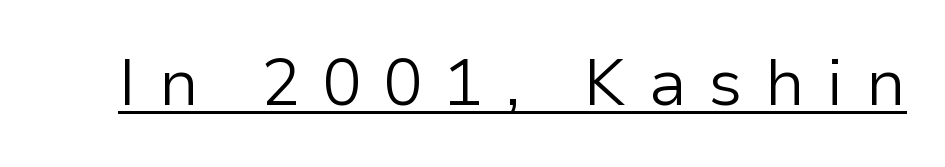
The image shows 65 px light sans-serif type, upright; set unusually wide letter spacing (+0.34 em), underlined; low stroke contrast and a medium x-height.
